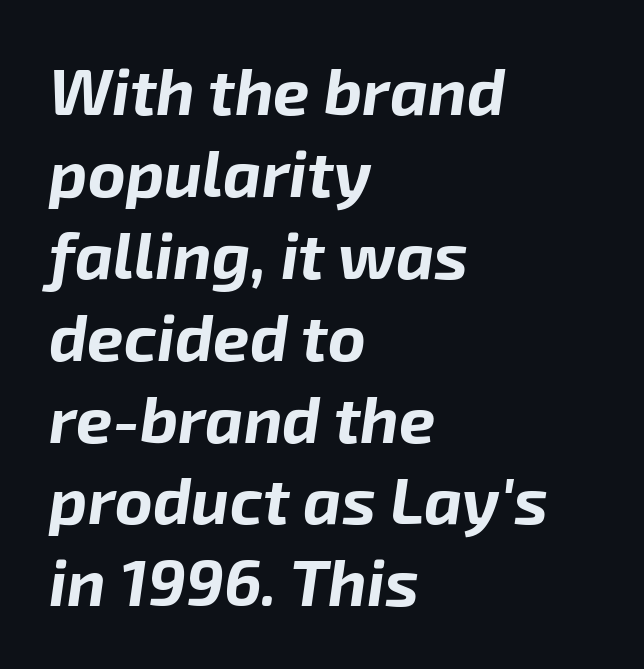
The image shows 65 px bold type, italic (leaning right); set left-aligned, normal line spacing (1.26x), normal letter spacing, not underlined; low stroke contrast and a medium x-height.
